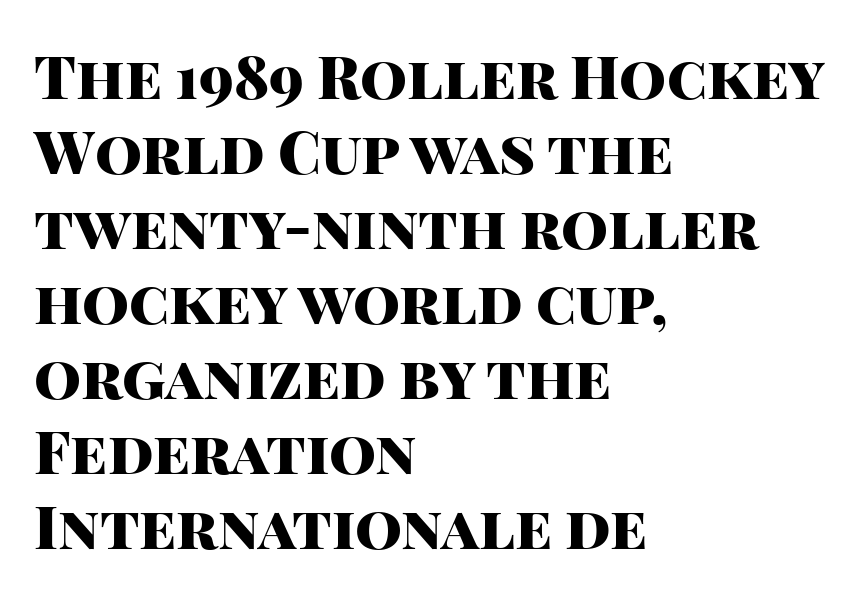
A typesetter would call this proportional, since set widths differ per character. The letters stand straight up with perfectly vertical stems. Does the leading feel generous? No, just average. Serif or sans? Sans — the stroke terminals are bare. These lines are set flush left with a ragged right edge.
